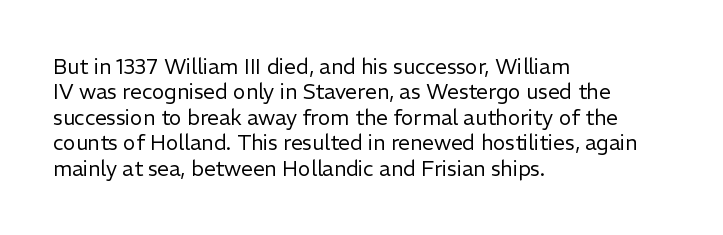
The image shows 21 px text type, upright; set left-aligned, line spacing 1.21x, normal letter spacing, not underlined.
